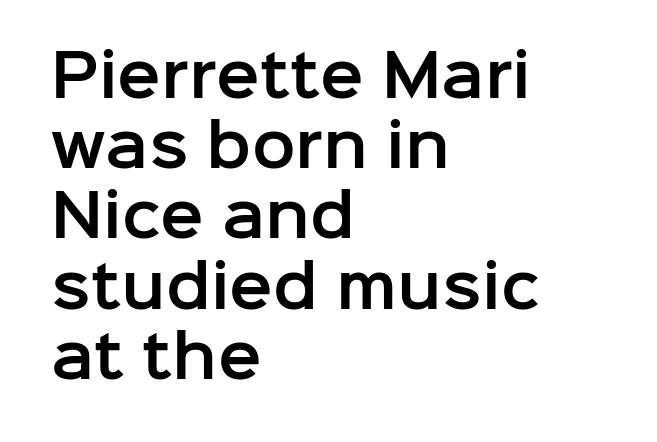
{"serif": "no", "italic": "no", "width": "normal", "stroke_contrast": "low", "x_height": "medium", "monospaced": "no", "underline": "no", "align": "left", "line_spacing_ratio": 1.21, "letter_spacing": "normal", "letter_spacing_em": 0.0, "glyph_px": 58}
